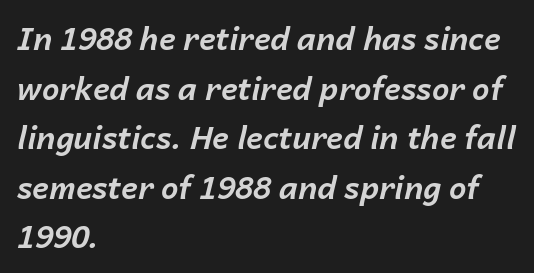
{"italic": "yes", "lean": "right", "slant_degrees": 14, "bold": "yes", "weight": "bold", "width": "normal", "stroke_contrast": "low", "x_height": "medium", "monospaced": "no", "underline": "no", "align": "left", "line_spacing": "normal", "line_spacing_ratio": 1.6, "letter_spacing": "normal", "letter_spacing_em": 0.0, "glyph_px": 31}
